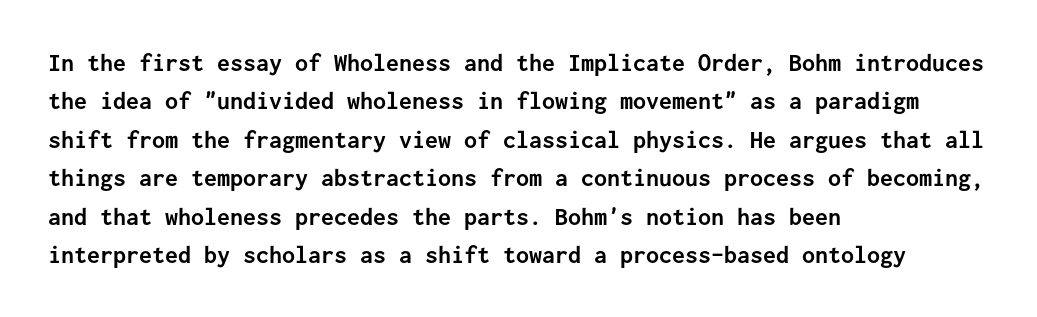
Q: Is the text bold? A: Yes.
Q: Is the text italic (slanted)? A: No, it is upright.
Q: Is the text underlined? A: No.
Q: How is the paragraph aligned? A: Left-aligned.
Q: Is the spacing between letters normal or unusually wide? A: Normal.
Q: Is the spacing between lines tight, normal or loose? A: Normal.
